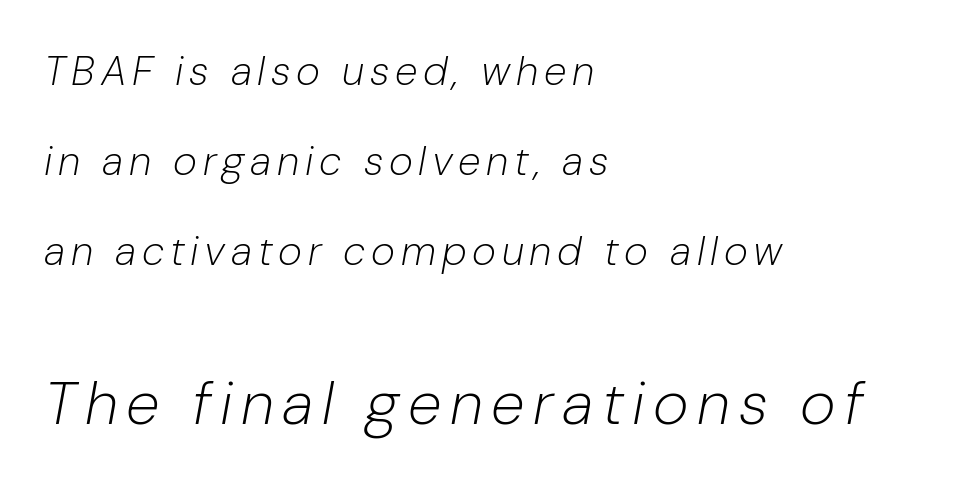
Honestly, the rows look like they've been pulled way apart. One-word summary of the alignment: left. Think of a printed novel: that variable character pitch is what you see here. The passage shown is not underscored anywhere. The passage shown begins with its smaller block and ends with its larger one. Ink coverage per letter is moderate at most.
